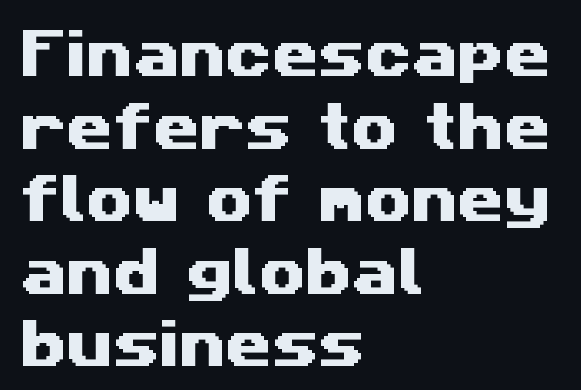
Q: Is the typeface a serif or a sans-serif typeface? A: Sans-serif.
Q: Is the text underlined? A: No.
Q: How is the paragraph aligned? A: Left-aligned.
Q: Is the spacing between letters normal or unusually wide? A: Normal.
Q: Is the spacing between lines tight, normal or loose? A: Normal.
Q: Width (condensed, normal, or wide)? A: Wide.
Q: Stroke contrast? A: Medium.
Q: x-height? A: Medium.
Q: Monospaced? A: No.
